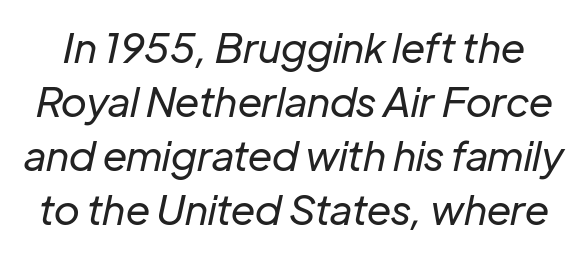
{"italic": "yes", "lean": "right", "slant_degrees": 12, "bold": "no", "weight": "regular", "width": "normal", "stroke_contrast": "low", "x_height": "medium", "monospaced": "no", "underline": "no", "line_spacing": "normal", "line_spacing_ratio": 1.32, "letter_spacing": "normal", "letter_spacing_em": 0.0, "glyph_px": 41}
